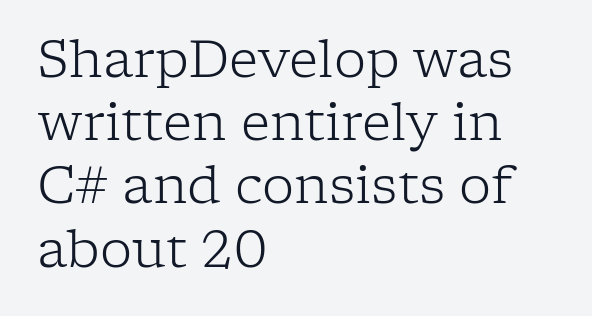
Q: Is the text bold? A: No.
Q: Is the text italic (slanted)? A: No, it is upright.
Q: Is the typeface a serif or a sans-serif typeface? A: Serif.
Q: Is the text underlined? A: No.
Q: How is the paragraph aligned? A: Left-aligned.
Q: Is the spacing between letters normal or unusually wide? A: Normal.
Q: Width (condensed, normal, or wide)? A: Normal.
Q: Stroke contrast? A: Low.
Q: x-height? A: Medium.
Q: Monospaced? A: No.
